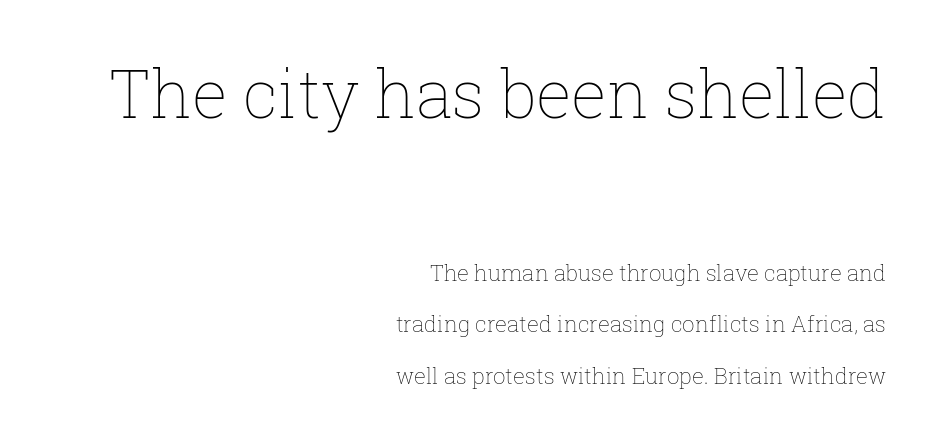
{"italic": "no", "bold": "no", "weight": "thin", "width": "normal", "stroke_contrast": "low", "x_height": "medium", "monospaced": "no", "underline": "no", "align": "right", "line_spacing": "loose", "line_spacing_ratio": 2.36, "letter_spacing": "normal", "letter_spacing_em": 0.0, "larger_block": "first", "size_ratio": 3.0, "glyph_px": 66}
